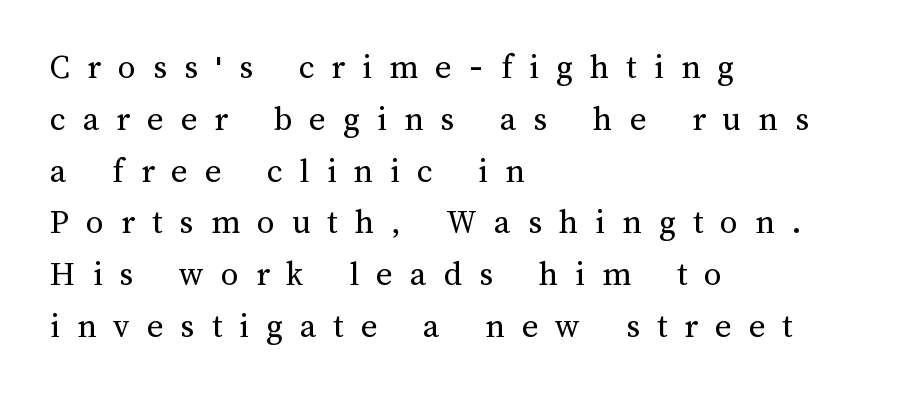
Q: Is the text bold? A: No.
Q: Is the text italic (slanted)? A: No, it is upright.
Q: Is the text underlined? A: No.
Q: How is the paragraph aligned? A: Left-aligned.
Q: Is the spacing between letters normal or unusually wide? A: Unusually wide.
Q: Is the spacing between lines tight, normal or loose? A: Normal.
Q: Width (condensed, normal, or wide)? A: Normal.
Q: Stroke contrast? A: Medium.
Q: x-height? A: Medium.
Q: Monospaced? A: No.
